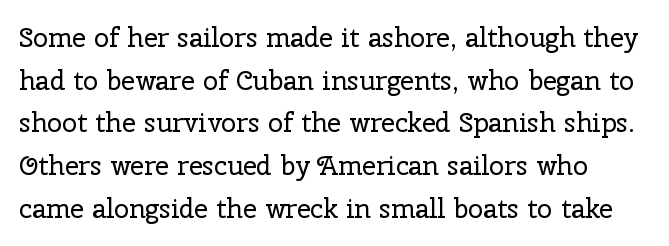
{"italic": "no", "bold": "no", "underline": "no", "line_spacing": "normal", "line_spacing_ratio": 1.58, "letter_spacing": "normal", "letter_spacing_em": 0.0, "glyph_px": 27}
